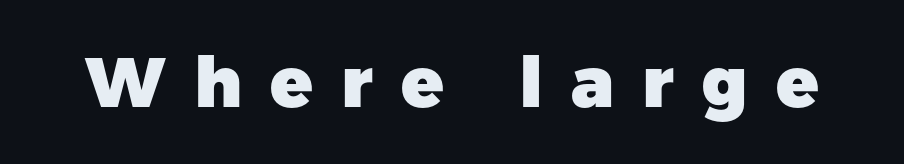
{"serif": "no", "italic": "no", "bold": "yes", "weight": "heavy", "width": "normal", "stroke_contrast": "low", "x_height": "medium", "monospaced": "no", "underline": "no", "letter_spacing": "wide", "letter_spacing_em": 0.4, "glyph_px": 70}
